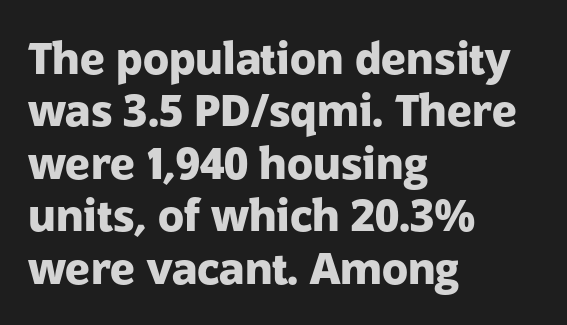
A bare baseline throughout the passage. Here the designer chose a conventional face with non-uniform glyph widths. In terms of posture, this sample is upright. The text was rendered using a sans face with plain stroke endings. As a designer I'd log this as weight 700, bold. Characters follow at the spacing the type designer built in.
